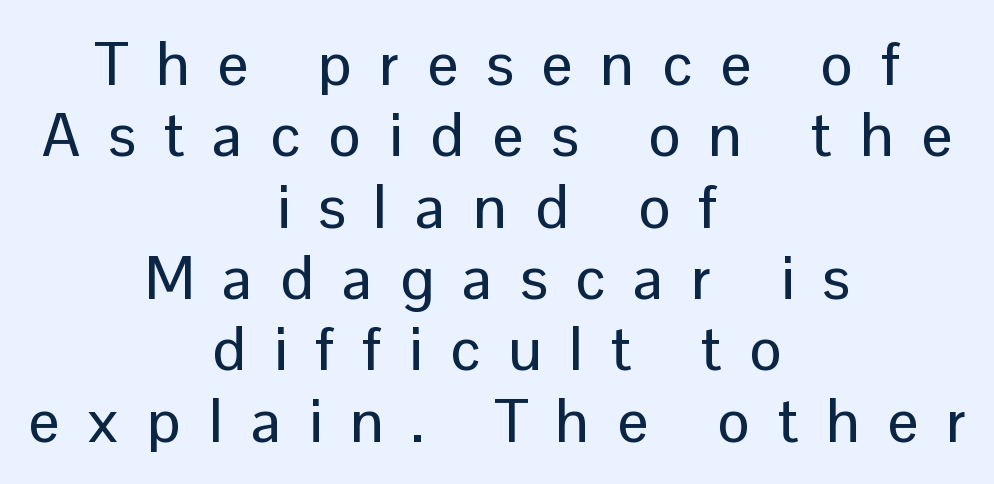
The image shows 61 px sans-serif type, upright; set centered, line spacing 1.17x, unusually wide letter spacing (+0.46 em), not underlined; low stroke contrast and a medium x-height.
